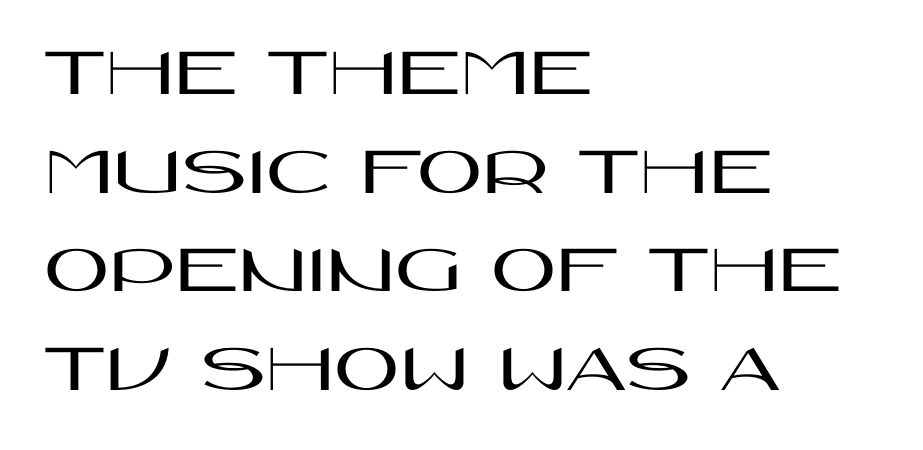
The image shows 71 px wide sans-serif type, upright; set left-aligned, normal line spacing (1.39x), normal letter spacing, not underlined; high stroke contrast and a large x-height.
